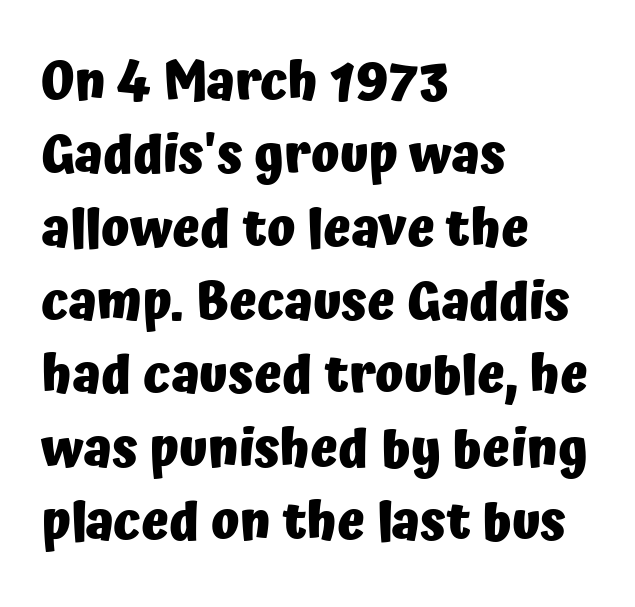
{"serif": "no", "italic": "no", "bold": "yes", "weight": "heavy", "width": "normal", "stroke_contrast": "low", "x_height": "medium", "monospaced": "no", "underline": "no", "align": "left", "line_spacing": "normal", "line_spacing_ratio": 1.41, "letter_spacing": "normal", "letter_spacing_em": 0.0, "glyph_px": 52}
